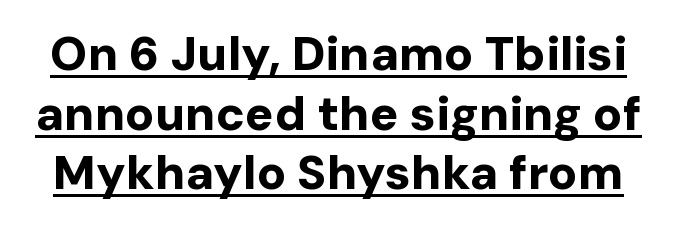
The face used here is a sans, in the tradition of grotesques and geometrics. The passage shown is typed in a proportional face where columns would drift. A roman cut, with each character standing at attention. Quick note: underline on. A full-strength bold gives these letters their thick strokes.
